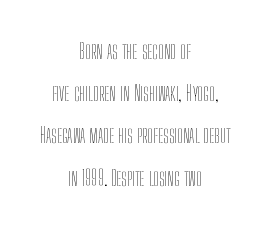
Anything drawn beneath the words? Only blank space. Typeset on center — no edge is straight. What's the leading like? Stretched, with rows far apart. Inter-character spacing is left at the font's built-in metrics.
